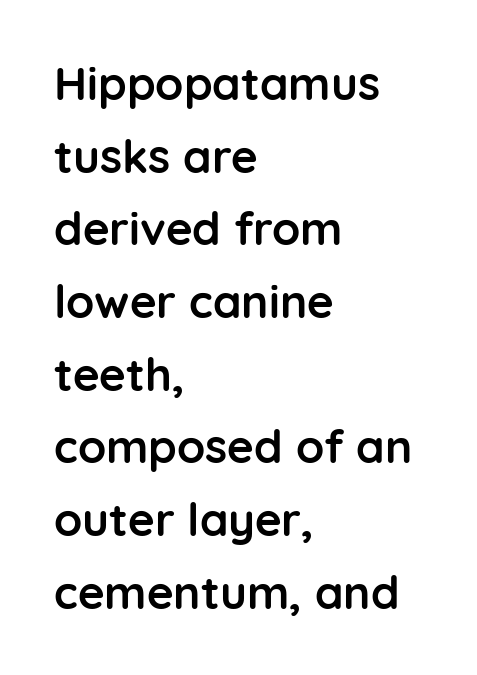
{"serif": "no", "italic": "no", "bold": "yes", "weight": "semibold", "width": "normal", "stroke_contrast": "low", "x_height": "medium", "monospaced": "no", "underline": "no", "align": "left", "line_spacing": "normal", "line_spacing_ratio": 1.58, "letter_spacing": "normal", "letter_spacing_em": 0.0, "glyph_px": 46}
